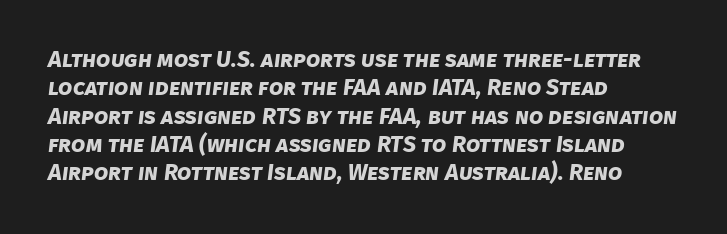
{"bold": "yes", "underline": "no", "align": "left", "line_spacing_ratio": 1.23, "letter_spacing": "normal", "letter_spacing_em": 0.0, "glyph_px": 23}
